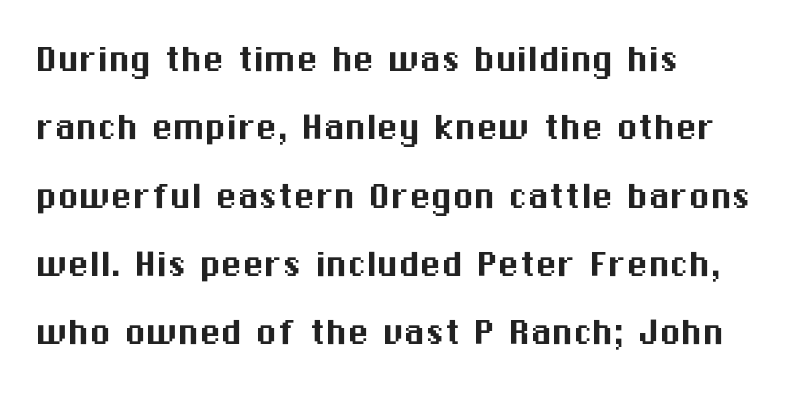
The image shows 43 px sans-serif type, upright; set left-aligned, normal line spacing (1.59x), normal letter spacing, not underlined; medium stroke contrast and a medium x-height.
